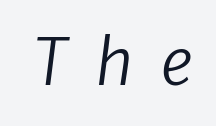
Is this a fixed-width face? No — the glyphs have proportional, varying widths. Beneath every word, the page is bare. Summary of weight: not heavy and not bold. What stands out about the letter spacing? Its width — letters are far apart. I'd call this a sans setting — the letters go barefoot.
